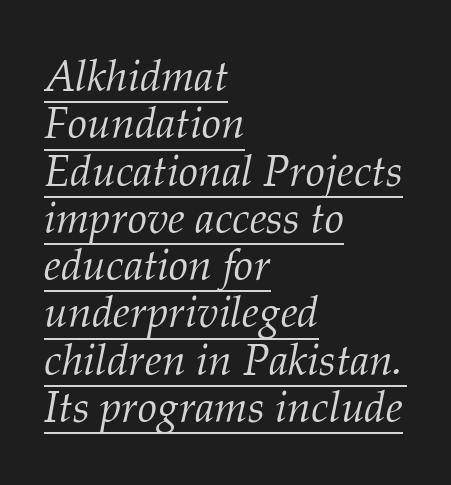
Q: Is the text bold? A: No.
Q: Is the text italic (slanted)? A: Yes, it leans right by about 12 degrees.
Q: Is the typeface a serif or a sans-serif typeface? A: Serif.
Q: Is the text underlined? A: Yes.
Q: How is the paragraph aligned? A: Left-aligned.
Q: Is the spacing between letters normal or unusually wide? A: Normal.
Q: Is the spacing between lines tight, normal or loose? A: Tight.
Q: Width (condensed, normal, or wide)? A: Normal.
Q: Stroke contrast? A: Medium.
Q: x-height? A: Medium.
Q: Monospaced? A: No.
